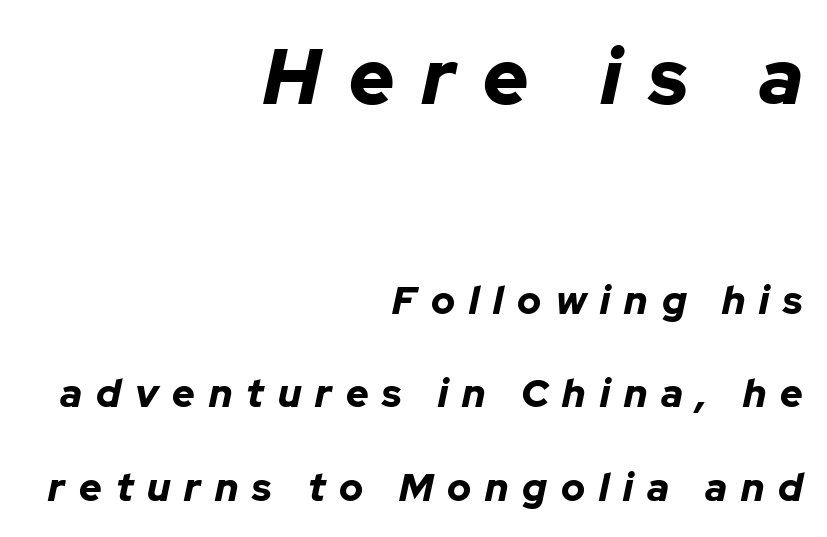
The image shows 78 px bold type, italic (leaning right); set right-aligned, loose line spacing (2.4x), unusually wide letter spacing (+0.36 em), not underlined; the first (top) block is 2.0x larger; low stroke contrast and a medium x-height.
